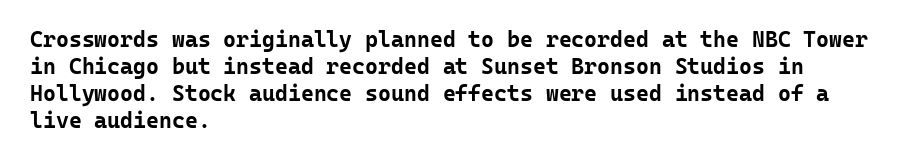
The setting favours the left margin, as ordinary paragraphs usually do. The strip under each line holds only bare page. Every letter is thick-stroked: bold, no question. In terms of posture, this sample is upright. Is the letter spacing exaggerated? No — it looks like the ordinary default.
